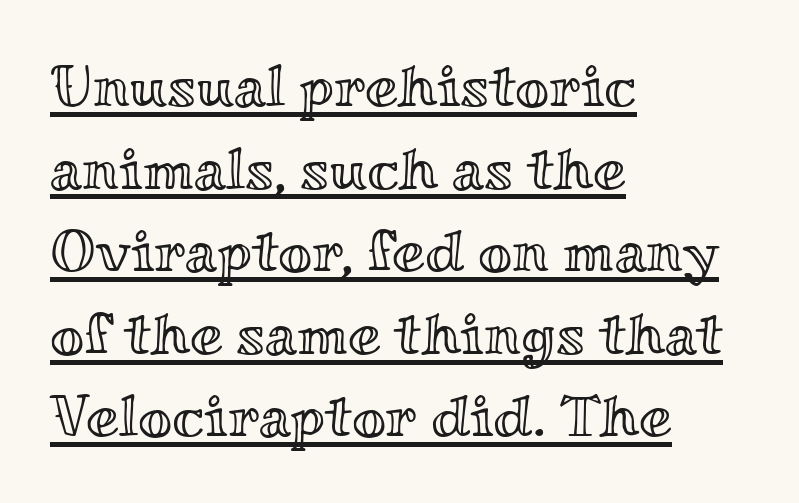
Q: Is the text italic (slanted)? A: No, it is upright.
Q: Is the text underlined? A: Yes.
Q: How is the paragraph aligned? A: Left-aligned.
Q: Is the spacing between letters normal or unusually wide? A: Normal.
Q: Is the spacing between lines tight, normal or loose? A: Normal.
Q: Width (condensed, normal, or wide)? A: Wide.
Q: x-height? A: Small.
Q: Monospaced? A: No.
